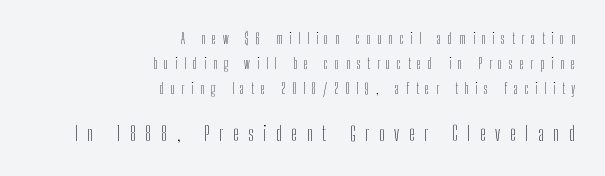
{"italic": "no", "bold": "no", "underline": "no", "align": "right", "line_spacing_ratio": 1.78, "letter_spacing": "wide", "letter_spacing_em": 0.48, "larger_block": "second", "size_ratio": 1.43, "glyph_px": 20}
